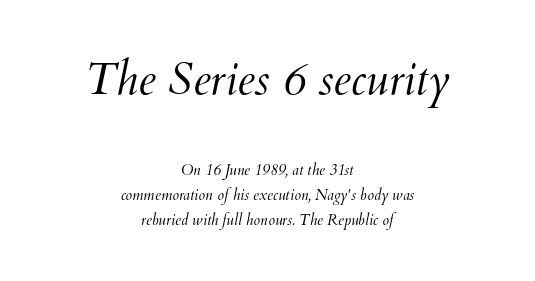
Q: Is the text bold? A: No.
Q: Is the text italic (slanted)? A: Yes, it leans right by about 12 degrees.
Q: Is the text underlined? A: No.
Q: How is the paragraph aligned? A: Centered.
Q: Is the spacing between letters normal or unusually wide? A: Normal.
Q: Is the spacing between lines tight, normal or loose? A: Normal.
Q: Which block of text is set in a larger size, the first (top) or the second (bottom)? A: The first (top) one.
Q: Width (condensed, normal, or wide)? A: Normal.
Q: Stroke contrast? A: Medium.
Q: x-height? A: Small.
Q: Monospaced? A: No.
